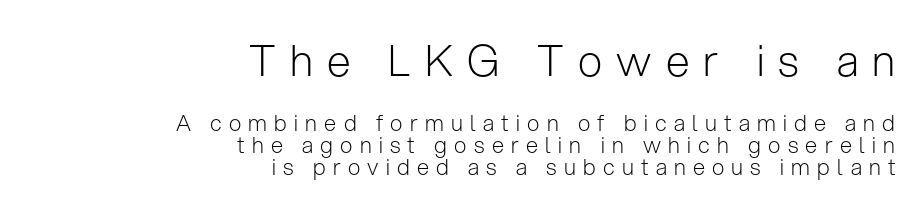
The image shows 43 px light sans-serif type, upright; set right-aligned, tight line spacing (1.01x), unusually wide letter spacing (+0.33 em), not underlined; the first (top) block is 1.95x larger; low stroke contrast and a medium x-height.
